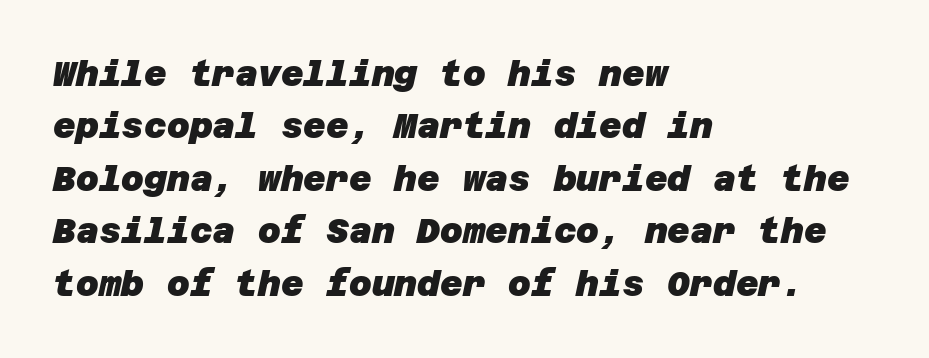
Q: Is the text bold? A: Yes.
Q: Is the typeface a serif or a sans-serif typeface? A: Sans-serif.
Q: Is the text underlined? A: No.
Q: How is the paragraph aligned? A: Left-aligned.
Q: Is the spacing between letters normal or unusually wide? A: Normal.
Q: Is the spacing between lines tight, normal or loose? A: Normal.
Q: Width (condensed, normal, or wide)? A: Normal.
Q: Stroke contrast? A: Low.
Q: x-height? A: Large.
